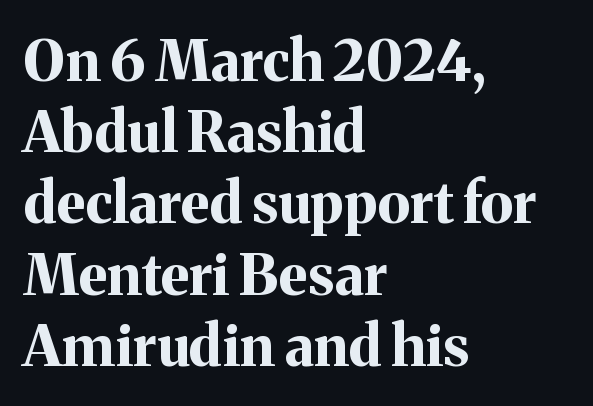
The rendering uses a bold face; every stroke is thick and dark. These lines are rendered in a variable-pitch font. Ascenders rise straight up at ninety degrees. Just letters on the line, the space beneath them empty. In terms of letterform style, serifs are clearly present.
